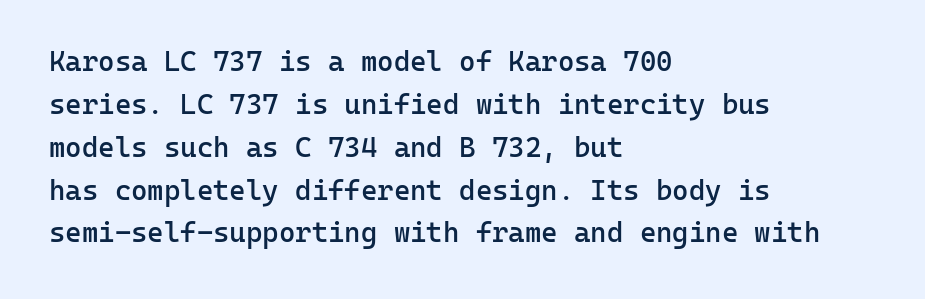
{"serif": "no", "italic": "no", "bold": "semi", "weight": "semibold", "width": "normal", "stroke_contrast": "low", "x_height": "medium", "monospaced": "yes", "underline": "no", "align": "left", "line_spacing": "normal", "line_spacing_ratio": 1.53, "letter_spacing": "normal", "letter_spacing_em": 0.0, "glyph_px": 28}
